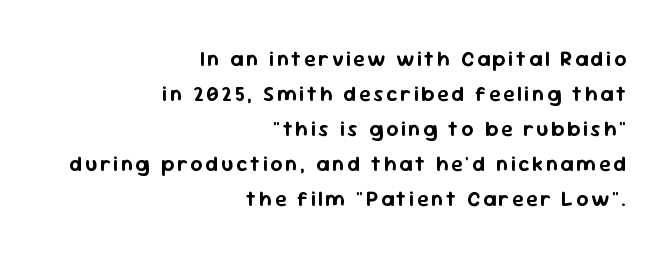
Q: Is the text italic (slanted)? A: No, it is upright.
Q: Is the text underlined? A: No.
Q: How is the paragraph aligned? A: Right-aligned.
Q: Is the spacing between lines tight, normal or loose? A: Normal.
